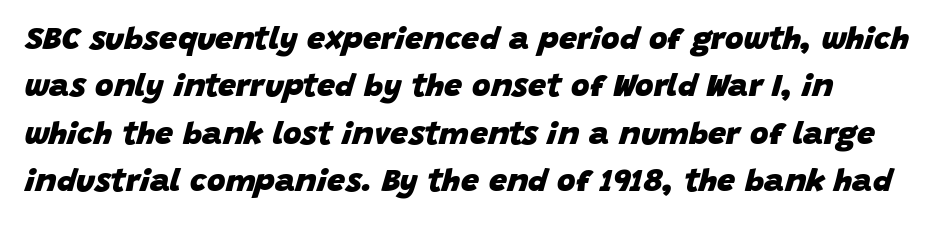
{"italic": "yes", "lean": "right", "slant_degrees": 15, "bold": "yes", "weight": "heavy", "width": "normal", "stroke_contrast": "low", "x_height": "large", "monospaced": "no", "underline": "no", "line_spacing": "normal", "line_spacing_ratio": 1.48, "letter_spacing": "normal", "letter_spacing_em": 0.0, "glyph_px": 32}
